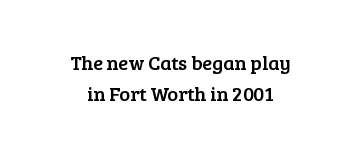
Every character sits straight up, as roman type does. Successive baselines arrive at the customary interval. Every row of glyphs is offset so its center matches the block's center. Honestly, the letter spacing is just normal — you wouldn't notice it.
